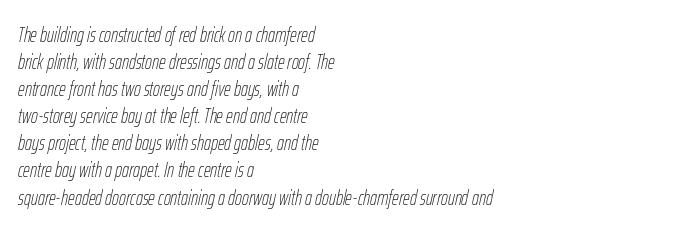
The image shows 21 px text type, italic (leaning right); set left-aligned, normal line spacing (1.29x), normal letter spacing, not underlined.
